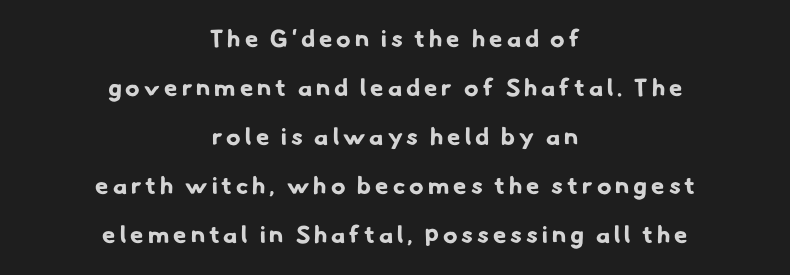
This sample is center-justified, so both line endings float freely. Line spacing here is loose. No word sits above an underline. How heavy is the stroke? Heavy — this is a bold.
